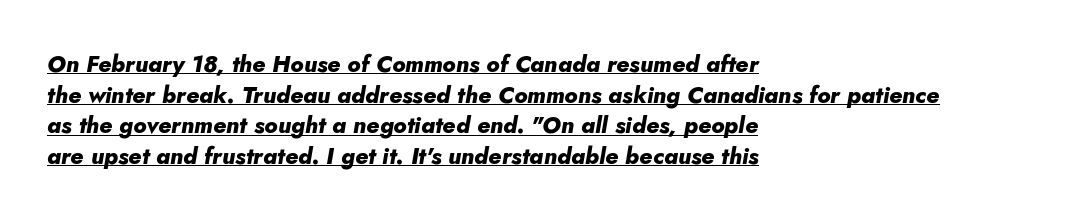
{"italic": "yes", "lean": "right", "slant_degrees": 10, "bold": "yes", "underline": "yes", "align": "left", "line_spacing": "normal", "line_spacing_ratio": 1.33, "letter_spacing": "normal", "letter_spacing_em": 0.0, "glyph_px": 23}
